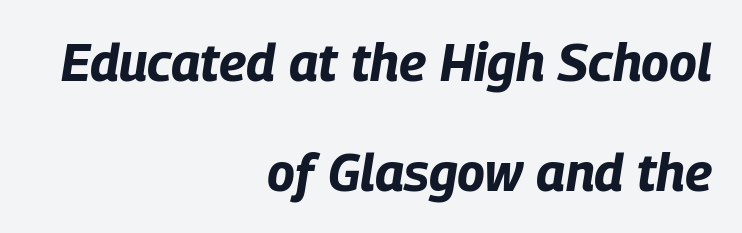
No extra tracking has been applied to these lines. Leading: increased. A flush-right, rag-left setting is used for this passage. The glyphs are unaccompanied by any horizontal stroke below them. Typesetter's note: full bold, strokes at maximum text heaviness. Rendered with sloped, italic letterforms.
